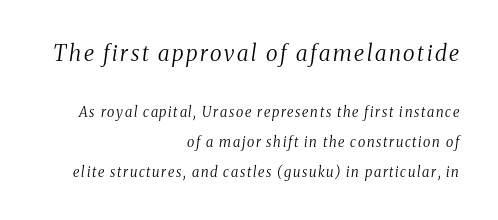
Notice the wide empty band between every row — that's loose leading. Caption: multi-line text, flush right, ragged left. The passage shown begins with its larger block and ends with its smaller one. The weight tops out at a normal text grade. Just letters on the line, the space beneath them empty.
